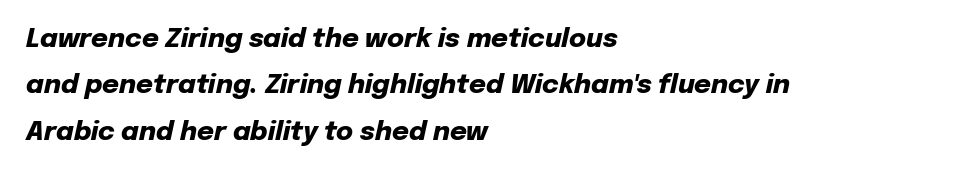
Q: Is the text bold? A: Yes.
Q: Is the text italic (slanted)? A: Yes, it leans right by about 12 degrees.
Q: Is the text underlined? A: No.
Q: How is the paragraph aligned? A: Left-aligned.
Q: Is the spacing between letters normal or unusually wide? A: Normal.
